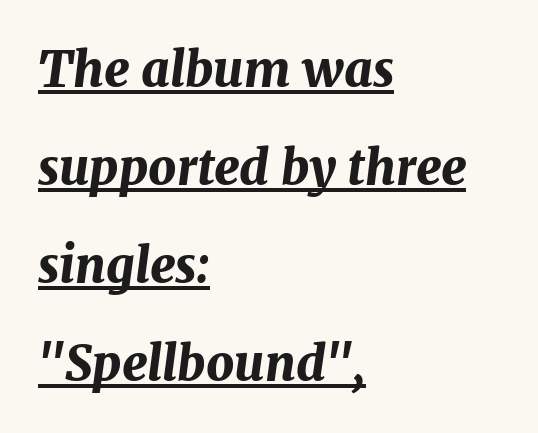
Does the lettering tilt? It does — this is italic. You could not count columns in this text — the font is proportionally spaced. Notice how the passage keeps a crisp vertical edge on the left only. Each glyph is drawn with heavy, bold strokes. The block of text is sparse from top to bottom, with ample space between rows. The words here are underlined.
